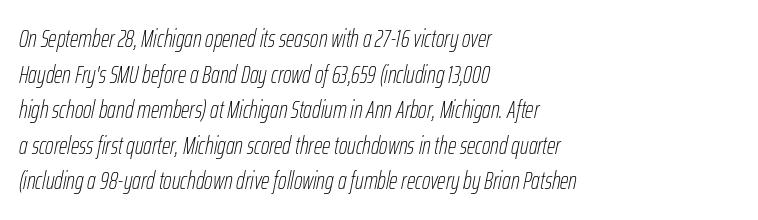
Q: Is the text bold? A: No.
Q: Is the text italic (slanted)? A: Yes, it leans right by about 12 degrees.
Q: Is the text underlined? A: No.
Q: How is the paragraph aligned? A: Left-aligned.
Q: Is the spacing between letters normal or unusually wide? A: Normal.
Q: Is the spacing between lines tight, normal or loose? A: Normal.
